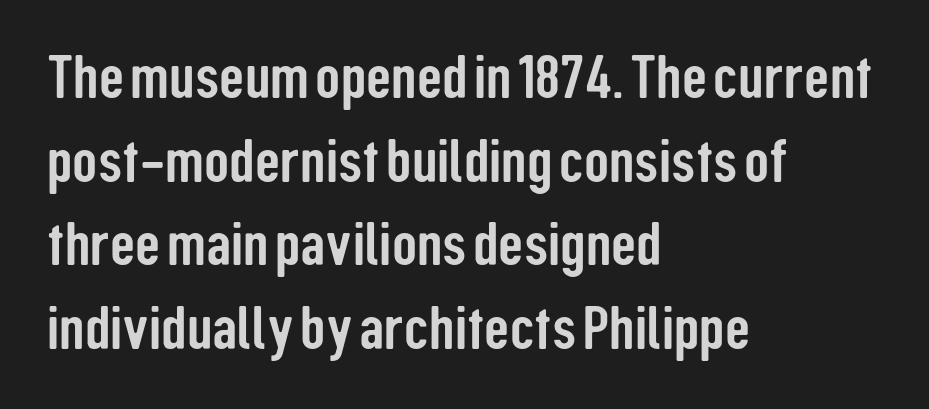
This sample has the flowing, uneven cadence of proportional lettering. The font's upright variant was chosen for this text. Regarding leading, the lines here are spaced in the standard way. Does extra space separate the letters? No, they use regular spacing. A classic flush-left, rag-right setting is used for this passage.
